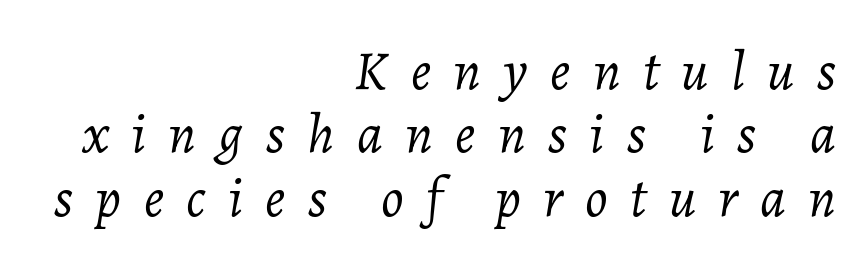
The strip under each line holds only bare page. Line ends are locked; line starts wander. Looking at the ascenders, they clearly lean. Spacing verdict: proportional, widths tailored to each character. Horizontal bands of white between lines are thin slivers. Is the stroke heavy? The answer is a plain regular-or-lighter.
